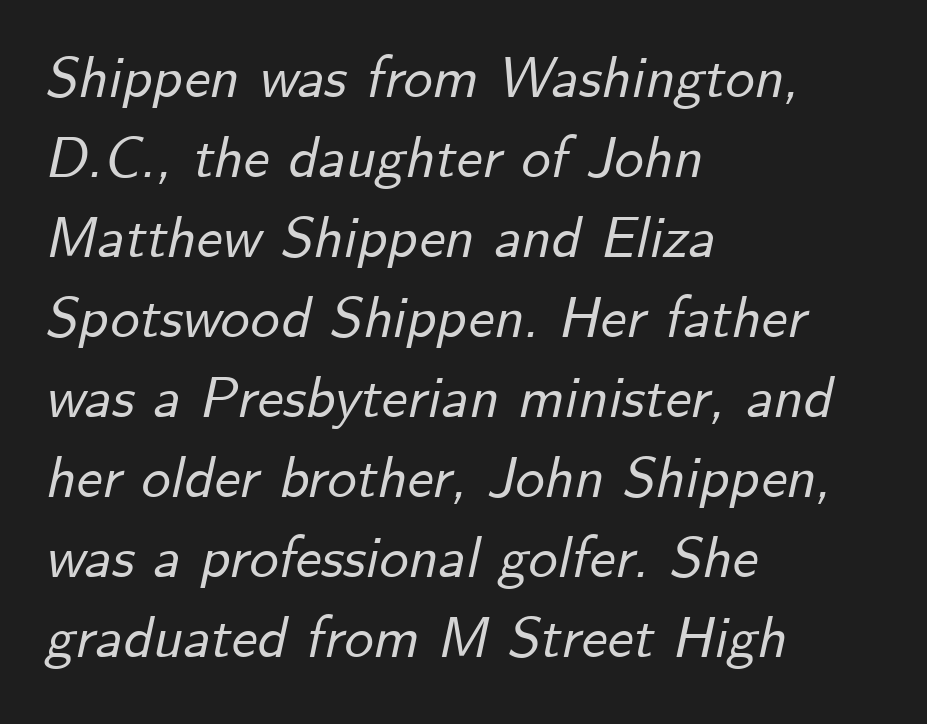
The image shows 58 px text type, italic (leaning right); set left-aligned, normal line spacing (1.38x), normal letter spacing, not underlined; low stroke contrast and a small x-height.
